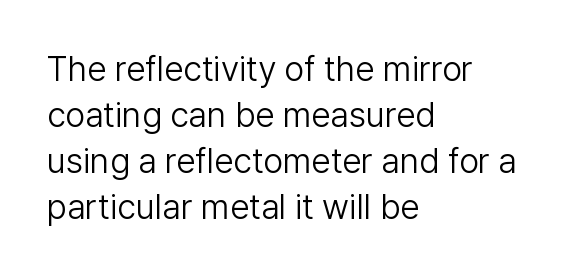
{"serif": "no", "italic": "no", "bold": "no", "weight": "light", "width": "normal", "stroke_contrast": "low", "x_height": "medium", "monospaced": "no", "underline": "no", "align": "left", "line_spacing": "normal", "line_spacing_ratio": 1.31, "letter_spacing": "normal", "letter_spacing_em": 0.0, "glyph_px": 35}
